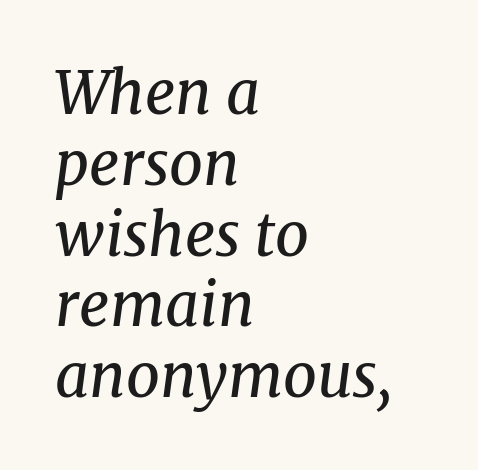
The image shows 59 px regular-weight serif type, italic (leaning right); set left-aligned, line spacing 1.2x, normal letter spacing, not underlined; medium stroke contrast and a medium x-height.
